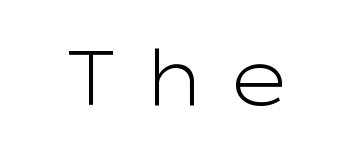
Do the characters align in a grid? No, the font is proportional. Underline: absent. The characters display no serif detailing; their extremities are plain. This sample uses an upright cut, with every glyph sitting square on the baseline.
